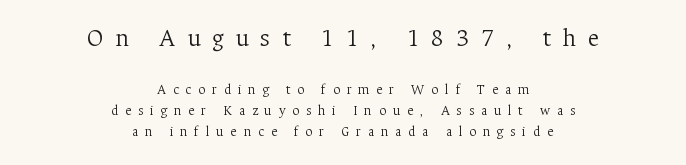
{"italic": "no", "bold": "no", "underline": "no", "align": "center", "line_spacing": "normal", "line_spacing_ratio": 1.51, "letter_spacing": "wide", "letter_spacing_em": 0.48, "larger_block": "first", "size_ratio": 1.79, "glyph_px": 25}
